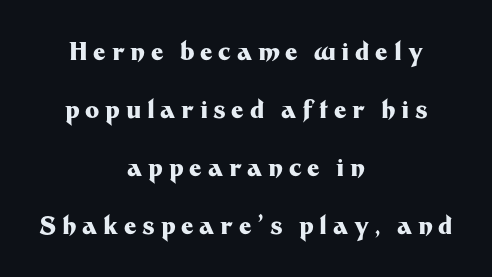
Q: Is the text bold? A: Yes.
Q: Is the text italic (slanted)? A: No, it is upright.
Q: Is the text underlined? A: No.
Q: How is the paragraph aligned? A: Centered.
Q: Is the spacing between letters normal or unusually wide? A: Unusually wide.
Q: Is the spacing between lines tight, normal or loose? A: Loose.
